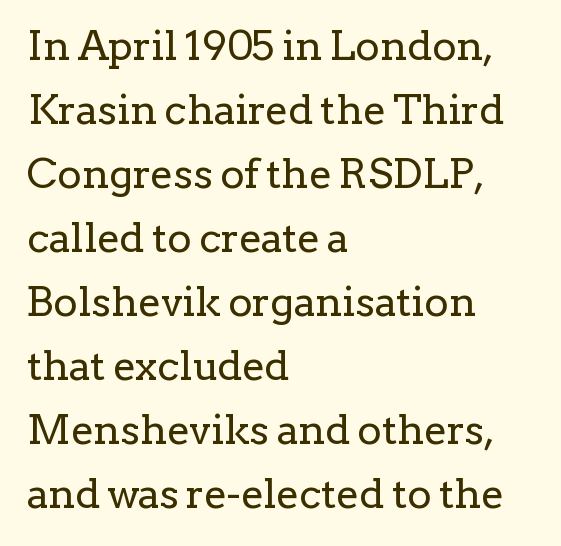
Q: Is the text bold? A: No.
Q: Is the text italic (slanted)? A: No, it is upright.
Q: Is the typeface a serif or a sans-serif typeface? A: Serif.
Q: Is the text underlined? A: No.
Q: How is the paragraph aligned? A: Left-aligned.
Q: Is the spacing between letters normal or unusually wide? A: Normal.
Q: Is the spacing between lines tight, normal or loose? A: Normal.
Q: Width (condensed, normal, or wide)? A: Normal.
Q: Stroke contrast? A: Low.
Q: x-height? A: Medium.
Q: Monospaced? A: No.
